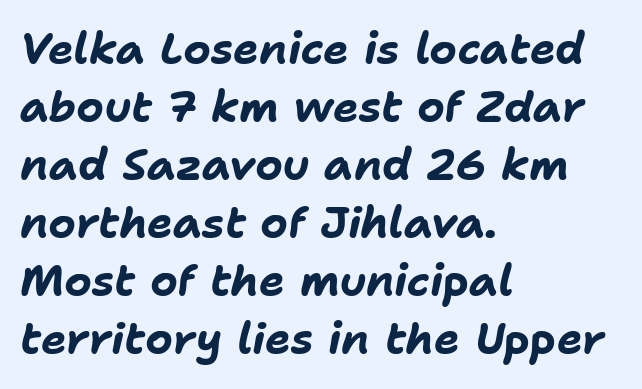
The image shows 43 px bold type, italic (leaning right); set left-aligned, normal line spacing (1.35x), normal letter spacing, not underlined; low stroke contrast and a medium x-height.
